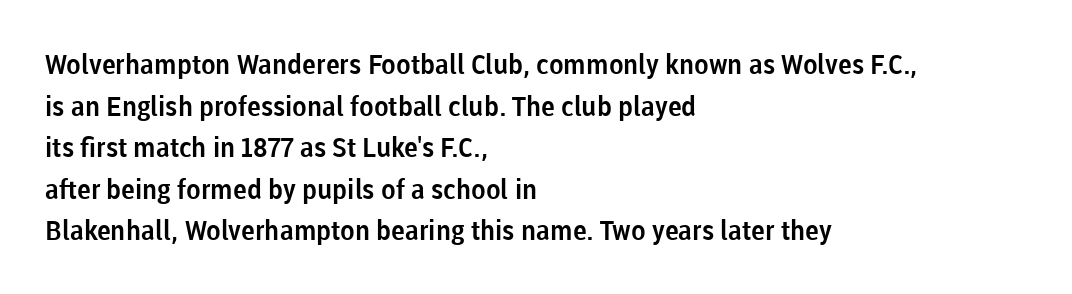
The image shows 27 px text type, upright; set left-aligned, normal line spacing (1.54x), normal letter spacing, not underlined.
